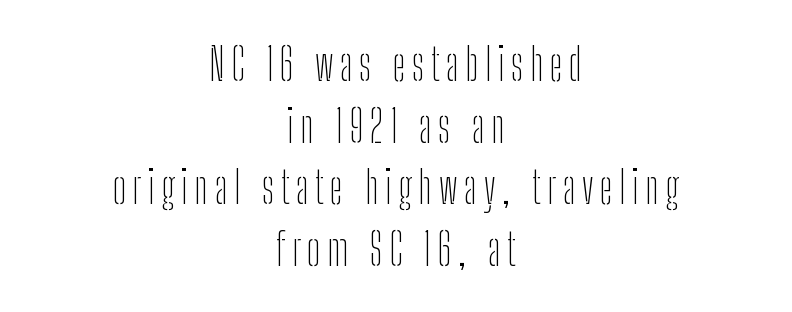
Every row of glyphs is offset so its center matches the block's center. The designer left line spacing at the default. Summary of weight: not heavy and not bold. Each letter's strokes conclude bluntly, with no projecting serifs. Looks like regular typesetting: each glyph gets only the width it needs.
